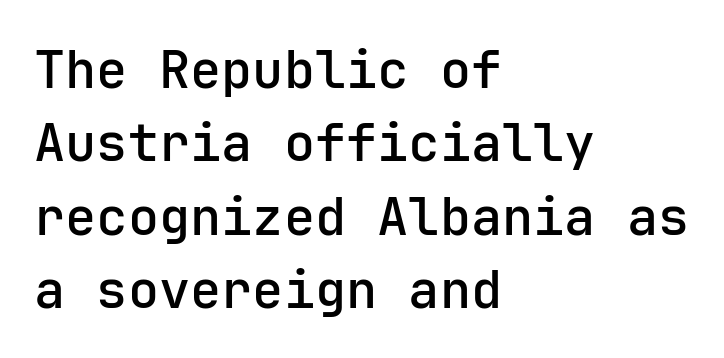
The strip under each line holds only bare page. Vertical spacing — default. Weight check: semibold — heavier than regular, not quite bold. There is no visible air inserted between adjacent glyphs.
